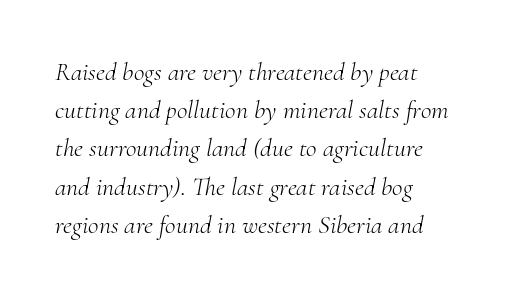
Q: Is the text bold? A: No.
Q: Is the text italic (slanted)? A: Yes, it leans right by about 10 degrees.
Q: Is the text underlined? A: No.
Q: How is the paragraph aligned? A: Left-aligned.
Q: Is the spacing between letters normal or unusually wide? A: Normal.
Q: Is the spacing between lines tight, normal or loose? A: Normal.
